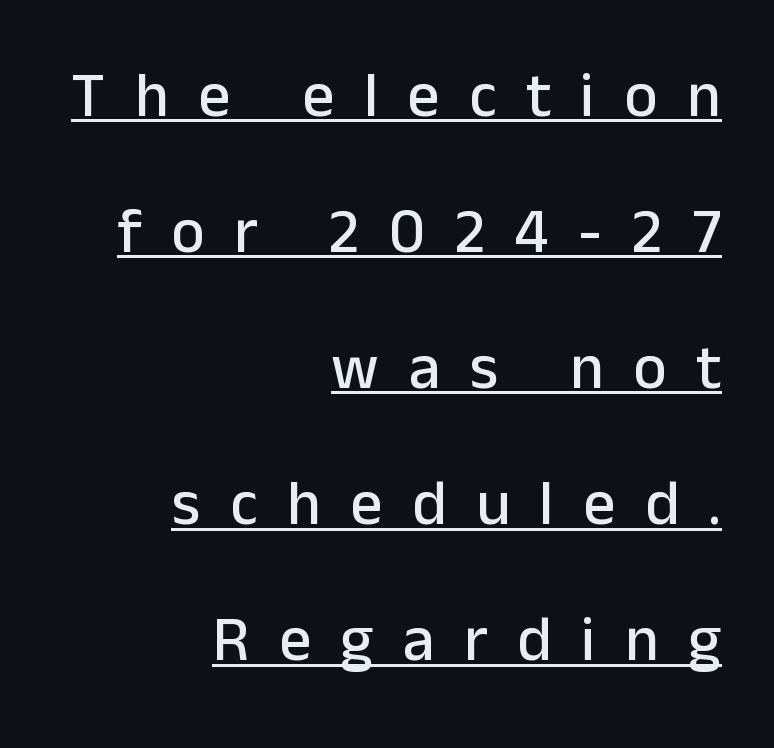
{"serif": "no", "italic": "no", "width": "normal", "stroke_contrast": "low", "x_height": "medium", "monospaced": "no", "underline": "yes", "align": "right", "line_spacing": "loose", "line_spacing_ratio": 2.16, "letter_spacing": "wide", "letter_spacing_em": 0.47, "glyph_px": 63}
